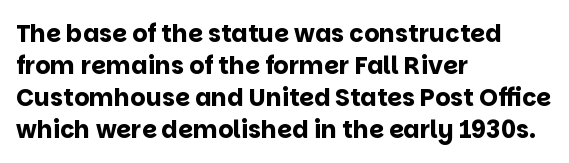
Q: Is the text bold? A: Yes.
Q: Is the text italic (slanted)? A: No, it is upright.
Q: Is the text underlined? A: No.
Q: How is the paragraph aligned? A: Left-aligned.
Q: Is the spacing between letters normal or unusually wide? A: Normal.
Q: Is the spacing between lines tight, normal or loose? A: Normal.
